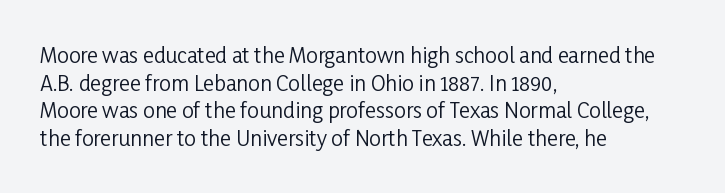
Every stem runs plumb, perpendicular to the baseline. Leftover space on each line is placed entirely after the last word. Check the space under the baseline: it is left empty. This reads as an unemphasized weight, regular at the heaviest. Caption: standard tracking, unaltered.
